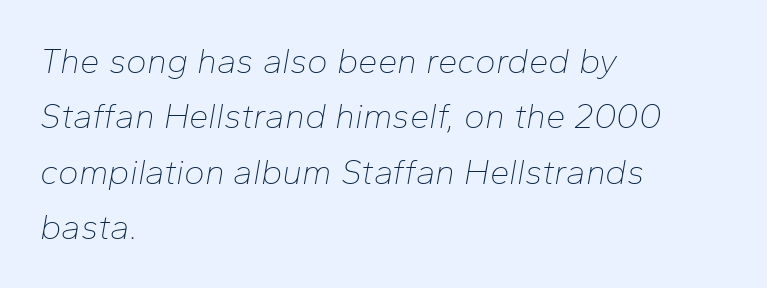
{"italic": "yes", "lean": "right", "slant_degrees": 10, "bold": "no", "weight": "thin", "width": "normal", "stroke_contrast": "low", "x_height": "medium", "monospaced": "no", "underline": "no", "align": "left", "line_spacing": "normal", "line_spacing_ratio": 1.58, "letter_spacing": "normal", "letter_spacing_em": 0.0, "glyph_px": 35}
